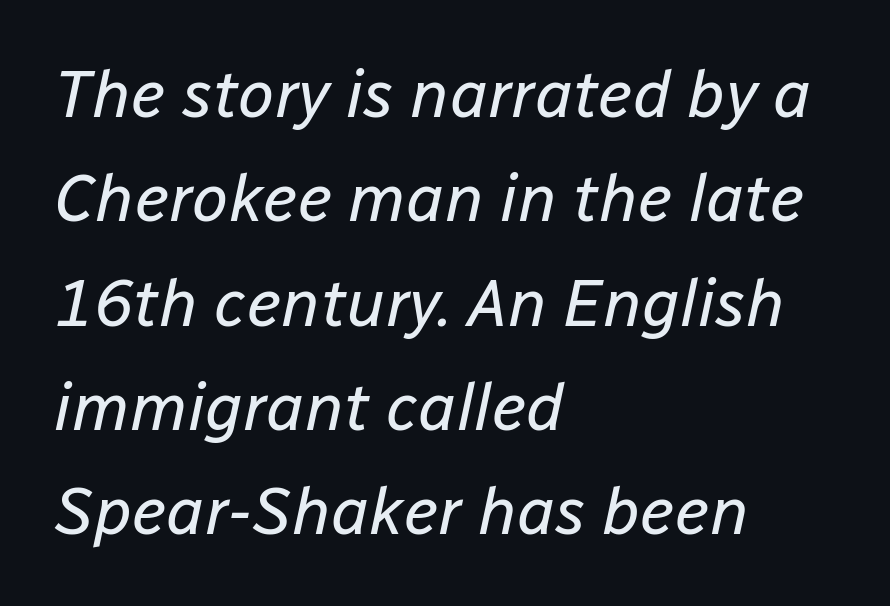
Bare-footed words on every line. Yep, that's italic — everything's leaning. The strokes carry an ordinary text weight at most. Each new line begins a customary step beneath the previous one.
